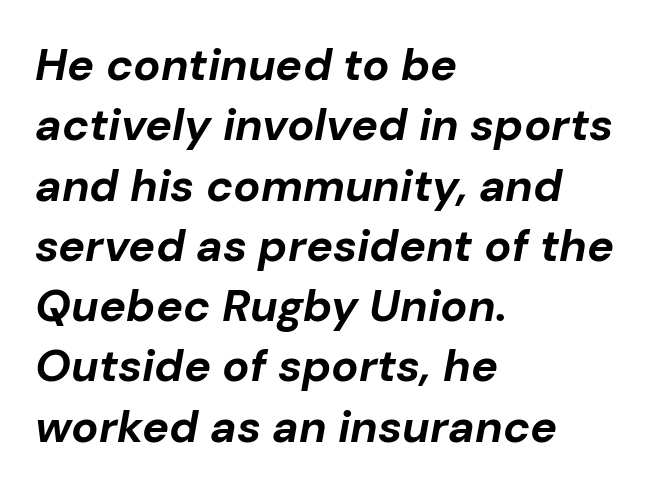
The image shows 45 px bold type, italic (leaning right); set left-aligned, normal line spacing (1.34x), normal letter spacing, not underlined; low stroke contrast and a medium x-height.
